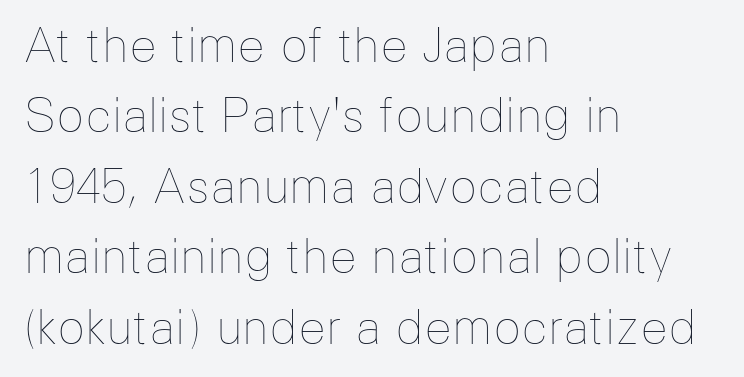
The typesetting does not lean heavy: it is not bold. When letters stand straight like this, we call the style roman or upright. Between one letter and the next there's only the usual sliver of space. Varying glyph widths throughout — classic text-font behaviour. Line spacing here is normal. A classic flush-left, rag-right setting is used for this passage.
